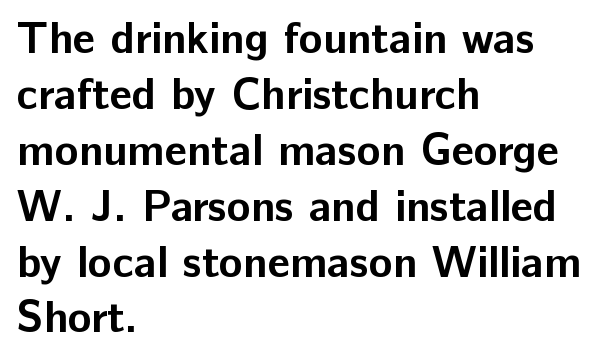
This rendering uses left alignment, leaving the right contour irregular. Normally led — the rows are evenly, conventionally spaced. Default kerning and tracking; the words read as compact shapes. The typography opts for an upright posture over an oblique one.
